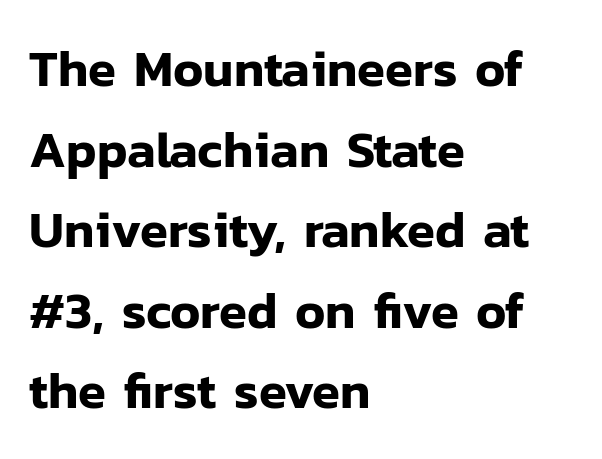
Q: Is the text italic (slanted)? A: No, it is upright.
Q: Is the typeface a serif or a sans-serif typeface? A: Sans-serif.
Q: Is the text underlined? A: No.
Q: How is the paragraph aligned? A: Left-aligned.
Q: Is the spacing between letters normal or unusually wide? A: Normal.
Q: Is the spacing between lines tight, normal or loose? A: Normal.
Q: Width (condensed, normal, or wide)? A: Normal.
Q: Stroke contrast? A: Low.
Q: x-height? A: Medium.
Q: Monospaced? A: No.
